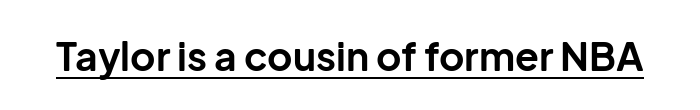
Q: Is the text bold? A: Yes.
Q: Is the text italic (slanted)? A: No, it is upright.
Q: Is the typeface a serif or a sans-serif typeface? A: Sans-serif.
Q: Is the text underlined? A: Yes.
Q: Is the spacing between letters normal or unusually wide? A: Normal.
Q: Width (condensed, normal, or wide)? A: Normal.
Q: Stroke contrast? A: Low.
Q: x-height? A: Medium.
Q: Monospaced? A: No.
